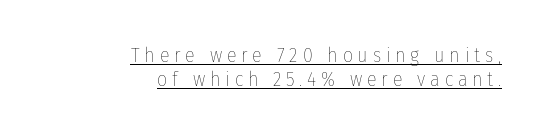
Q: Is the text bold? A: No.
Q: Is the text italic (slanted)? A: No, it is upright.
Q: Is the text underlined? A: Yes.
Q: How is the paragraph aligned? A: Right-aligned.
Q: Is the spacing between letters normal or unusually wide? A: Unusually wide.
